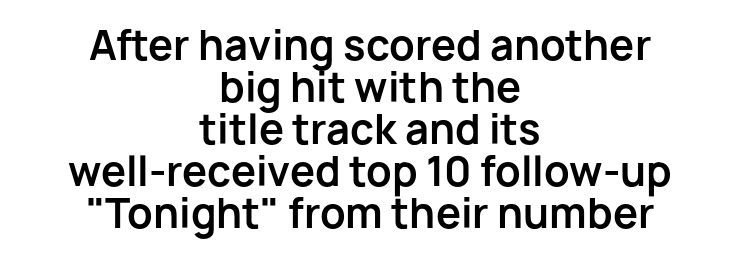
{"serif": "no", "italic": "no", "bold": "yes", "weight": "bold", "width": "normal", "stroke_contrast": "low", "x_height": "medium", "monospaced": "no", "underline": "no", "align": "center", "line_spacing": "tight", "line_spacing_ratio": 1.05, "letter_spacing": "normal", "letter_spacing_em": 0.0, "glyph_px": 40}
